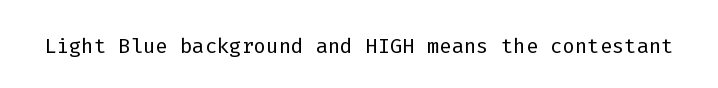
Q: Is the text bold? A: No.
Q: Is the text italic (slanted)? A: No, it is upright.
Q: Is the typeface a serif or a sans-serif typeface? A: Sans-serif.
Q: Is the text underlined? A: No.
Q: Is the spacing between letters normal or unusually wide? A: Normal.
Q: Width (condensed, normal, or wide)? A: Normal.
Q: Stroke contrast? A: Low.
Q: x-height? A: Medium.
Q: Monospaced? A: Yes.
